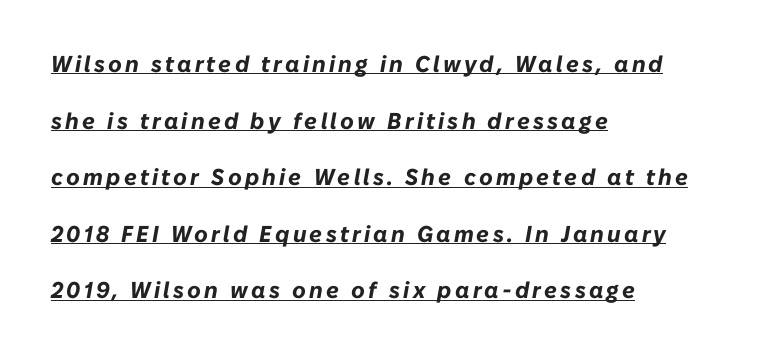
{"italic": "yes", "lean": "right", "slant_degrees": 10, "bold": "yes", "underline": "yes", "align": "left", "line_spacing": "loose", "line_spacing_ratio": 2.46, "glyph_px": 23}
